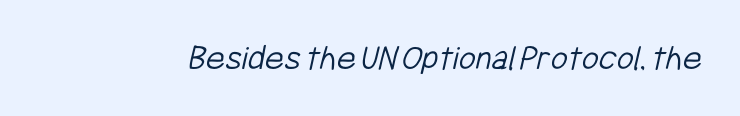
{"serif": "no", "bold": "no", "weight": "light", "width": "condensed", "stroke_contrast": "low", "x_height": "medium", "monospaced": "no", "underline": "no", "letter_spacing": "normal", "letter_spacing_em": 0.0, "glyph_px": 37}
